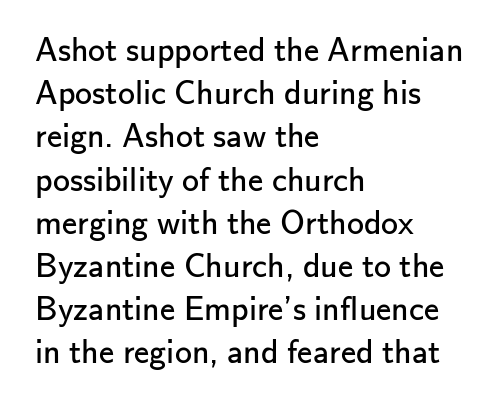
Q: Is the text bold? A: No.
Q: Is the text italic (slanted)? A: No, it is upright.
Q: Is the typeface a serif or a sans-serif typeface? A: Sans-serif.
Q: Is the text underlined? A: No.
Q: How is the paragraph aligned? A: Left-aligned.
Q: Is the spacing between letters normal or unusually wide? A: Normal.
Q: Is the spacing between lines tight, normal or loose? A: Normal.
Q: Width (condensed, normal, or wide)? A: Normal.
Q: Stroke contrast? A: Low.
Q: x-height? A: Small.
Q: Monospaced? A: No.
